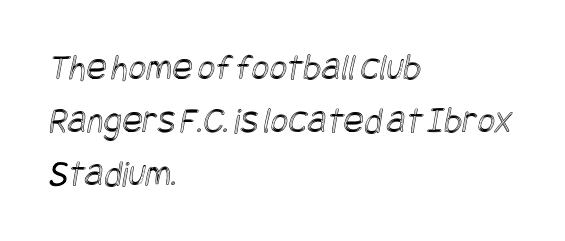
{"width": "condensed", "x_height": "large", "underline": "no", "align": "left", "line_spacing": "normal", "line_spacing_ratio": 1.39, "letter_spacing": "normal", "letter_spacing_em": 0.0, "glyph_px": 38}
